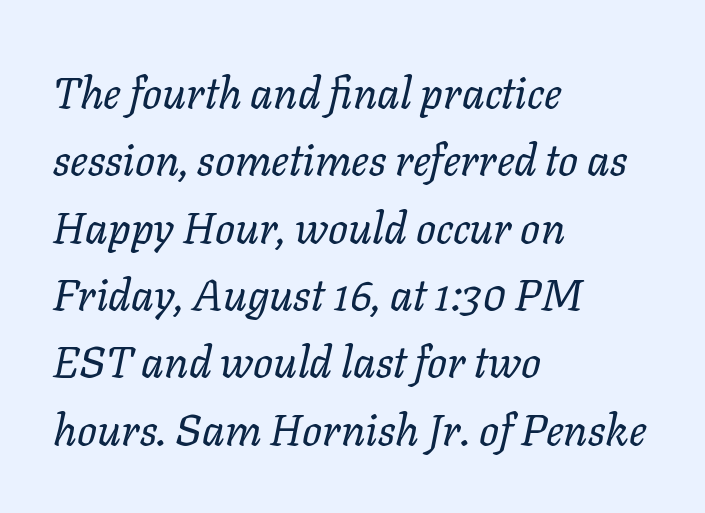
{"italic": "yes", "lean": "right", "slant_degrees": 11, "bold": "no", "weight": "regular", "width": "normal", "stroke_contrast": "low", "x_height": "medium", "monospaced": "no", "underline": "no", "align": "left", "line_spacing": "normal", "line_spacing_ratio": 1.53, "letter_spacing": "normal", "letter_spacing_em": 0.0, "glyph_px": 44}
